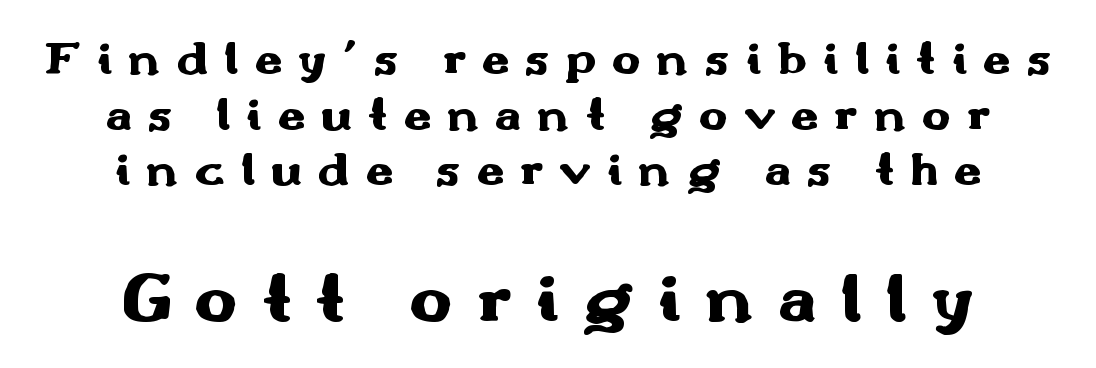
The image shows 72 px heavy, wide sans-serif type, upright; set centered, line spacing 1.16x, unusually wide letter spacing (+0.33 em), not underlined; the second (bottom) block is 1.5x larger; medium stroke contrast and a small x-height.
